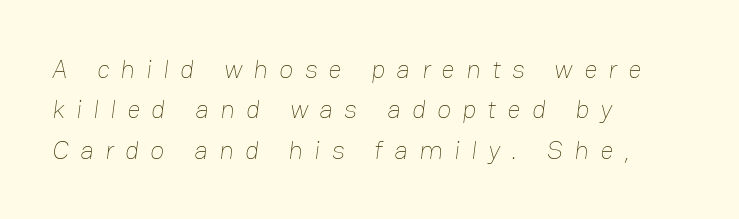
Q: Is the text bold? A: No.
Q: Is the text underlined? A: No.
Q: How is the paragraph aligned? A: Left-aligned.
Q: Is the spacing between letters normal or unusually wide? A: Unusually wide.
Q: Is the spacing between lines tight, normal or loose? A: Normal.
